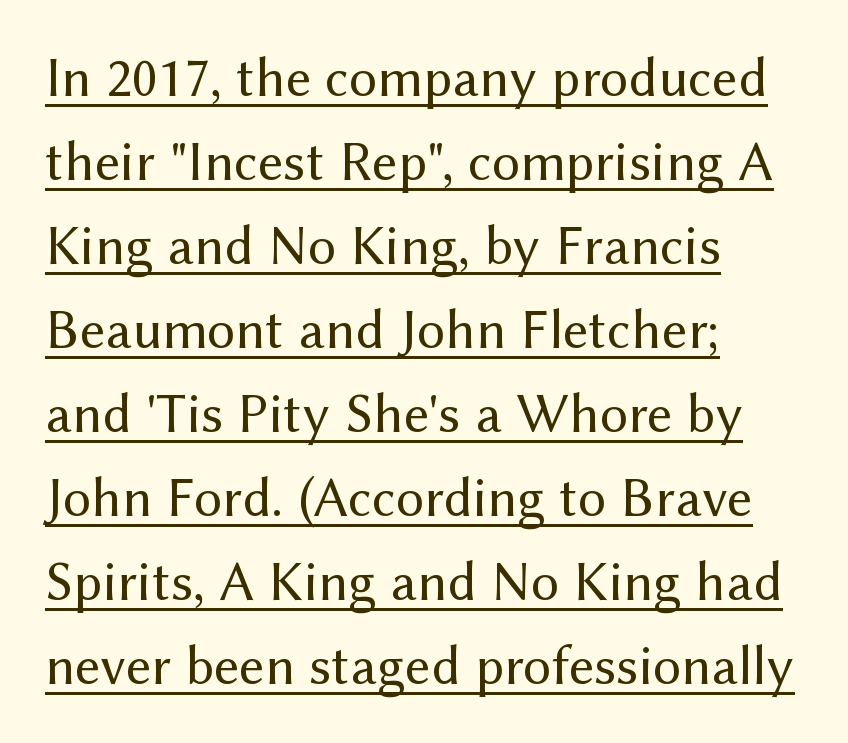
Q: Is the text bold? A: No.
Q: Is the text italic (slanted)? A: No, it is upright.
Q: Is the typeface a serif or a sans-serif typeface? A: Sans-serif.
Q: Is the text underlined? A: Yes.
Q: How is the paragraph aligned? A: Left-aligned.
Q: Is the spacing between letters normal or unusually wide? A: Normal.
Q: Is the spacing between lines tight, normal or loose? A: Normal.
Q: Width (condensed, normal, or wide)? A: Normal.
Q: Stroke contrast? A: Medium.
Q: x-height? A: Medium.
Q: Monospaced? A: No.
